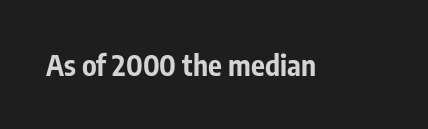
A typesetter would call this zero additional tracking. The gap between lines stays unmarked. The passage shown is typed in a proportional face where columns would drift. The type family on display is of the sans-serif kind. Strong, thick strokes mark this as bold type. The lettering holds an erect, upright posture throughout.
